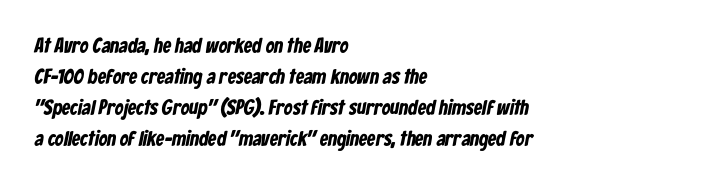
{"bold": "yes", "underline": "no", "align": "left", "line_spacing": "normal", "line_spacing_ratio": 1.47, "letter_spacing": "normal", "letter_spacing_em": 0.0, "glyph_px": 21}
